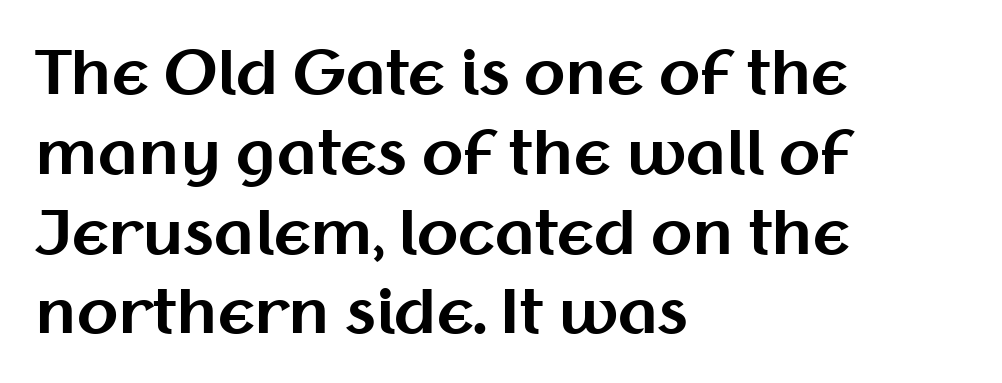
The image shows 60 px bold sans-serif type, upright; set left-aligned, normal line spacing (1.33x), normal letter spacing, not underlined; medium stroke contrast and a medium x-height.
